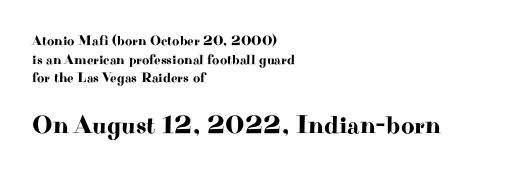
Q: Is the text italic (slanted)? A: No, it is upright.
Q: Is the text underlined? A: No.
Q: How is the paragraph aligned? A: Left-aligned.
Q: Is the spacing between letters normal or unusually wide? A: Normal.
Q: Is the spacing between lines tight, normal or loose? A: Normal.
Q: Which block of text is set in a larger size, the first (top) or the second (bottom)? A: The second (bottom) one.
